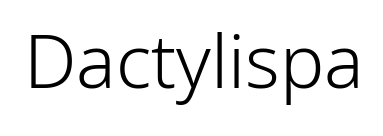
The image shows 74 px light sans-serif type, upright; set normal letter spacing, not underlined; low stroke contrast and a medium x-height.
